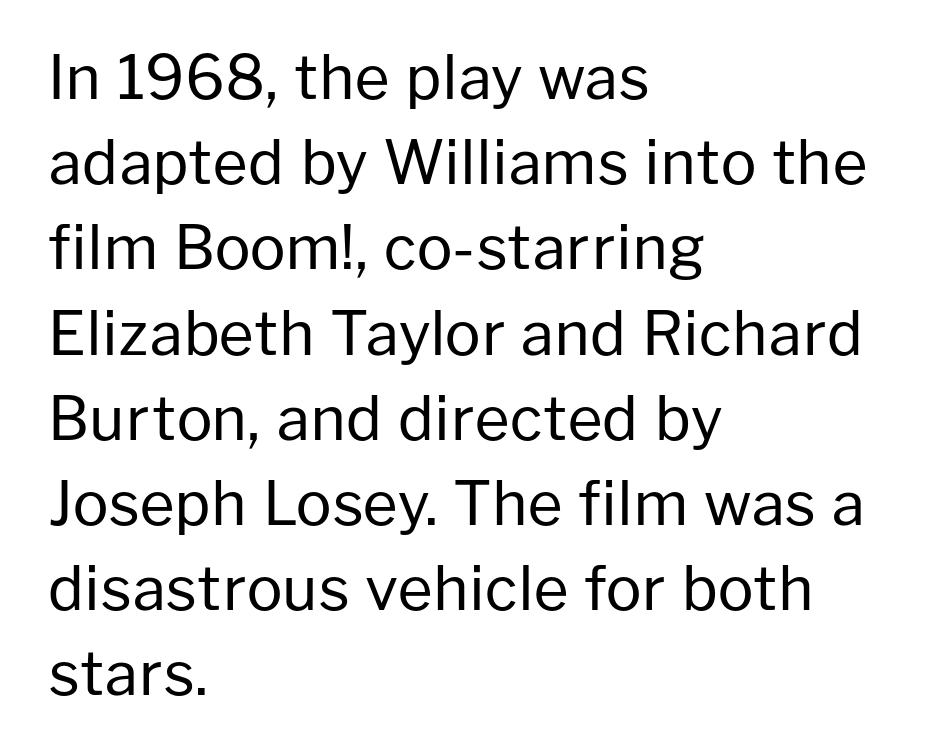
The rendering anchors every line to the left-hand side. Serifs: no, the terminals of the letterforms are clean. A typesetter would call this proportional, since set widths differ per character. Unbolded letterforms with no extra heft.
